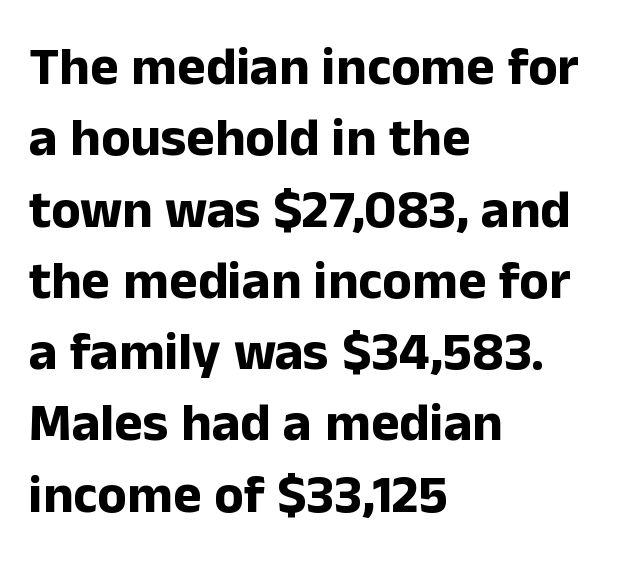
Q: Is the text bold? A: Yes.
Q: Is the text italic (slanted)? A: No, it is upright.
Q: Is the typeface a serif or a sans-serif typeface? A: Sans-serif.
Q: Is the text underlined? A: No.
Q: How is the paragraph aligned? A: Left-aligned.
Q: Is the spacing between letters normal or unusually wide? A: Normal.
Q: Is the spacing between lines tight, normal or loose? A: Normal.
Q: Width (condensed, normal, or wide)? A: Normal.
Q: Stroke contrast? A: Low.
Q: x-height? A: Medium.
Q: Monospaced? A: No.
